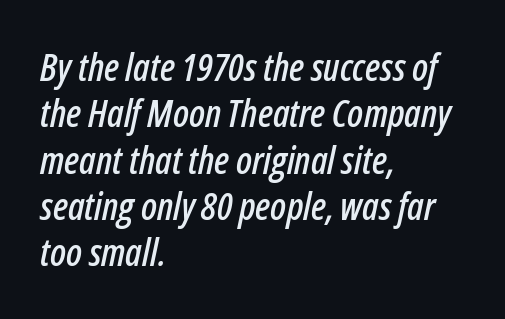
These lines are rendered in a variable-pitch font. The specimen reads as italic at a glance. The type is set solid horizontally, with unmodified tracking. These lines stack with their left ends in a neat column. Decoration check: the copy has no underline.
